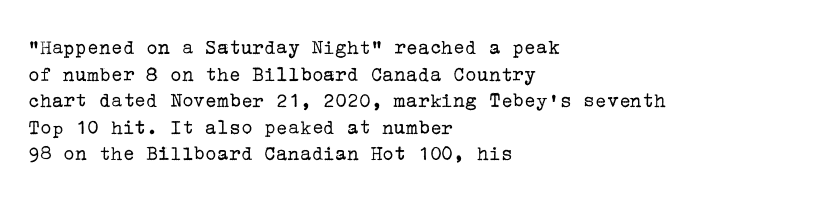
{"italic": "no", "bold": "no", "underline": "no", "align": "left", "line_spacing_ratio": 1.21, "letter_spacing": "normal", "letter_spacing_em": 0.0, "glyph_px": 22}
